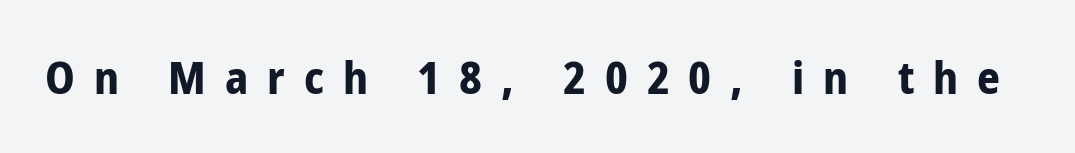
The image shows 45 px bold, condensed sans-serif type, upright; set unusually wide letter spacing (+0.42 em), not underlined; low stroke contrast and a medium x-height.
